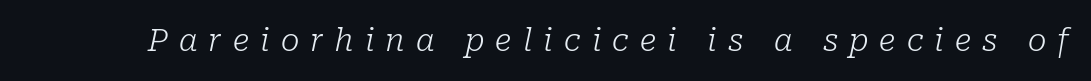
Q: Is the text bold? A: No.
Q: Is the text italic (slanted)? A: Yes, it leans right by about 10 degrees.
Q: Is the typeface a serif or a sans-serif typeface? A: Serif.
Q: Is the text underlined? A: No.
Q: Is the spacing between letters normal or unusually wide? A: Unusually wide.
Q: Width (condensed, normal, or wide)? A: Normal.
Q: Stroke contrast? A: Low.
Q: x-height? A: Medium.
Q: Monospaced? A: No.
